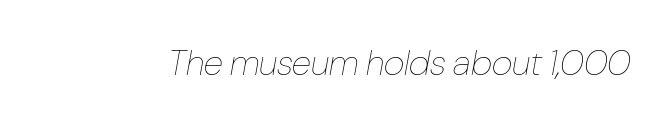
Tracking value appears to be zero — textbook default spacing. No extra ink here — the face is not bold. Plain, unruled lines of type. The rendering uses natural spacing where letterforms have individual widths.
